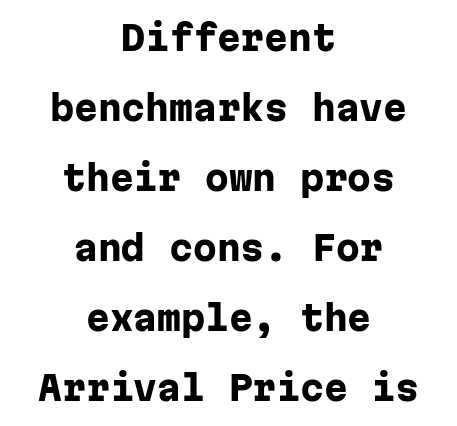
Q: Is the text bold? A: Yes.
Q: Is the text italic (slanted)? A: No, it is upright.
Q: Is the typeface a serif or a sans-serif typeface? A: Sans-serif.
Q: Is the text underlined? A: No.
Q: How is the paragraph aligned? A: Centered.
Q: Is the spacing between letters normal or unusually wide? A: Normal.
Q: Is the spacing between lines tight, normal or loose? A: Loose.
Q: Width (condensed, normal, or wide)? A: Normal.
Q: Stroke contrast? A: Low.
Q: x-height? A: Medium.
Q: Monospaced? A: Yes.
